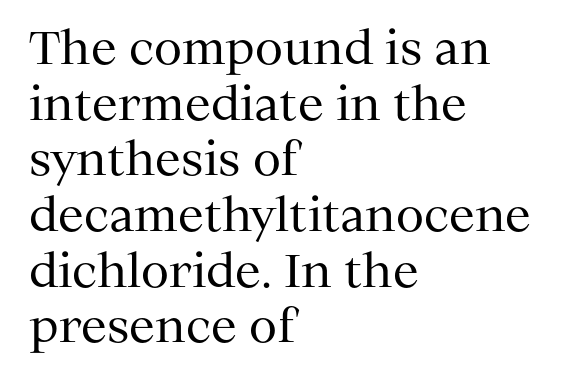
The image shows 46 px regular-weight serif type, upright; set left-aligned, line spacing 1.21x, normal letter spacing, not underlined; medium stroke contrast and a medium x-height.
